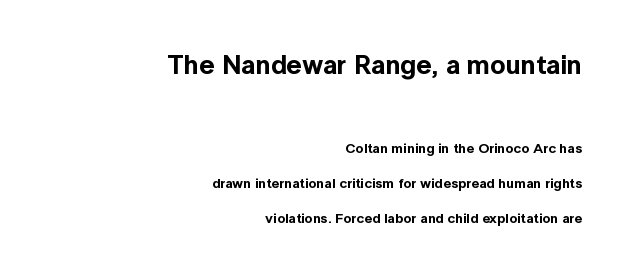
Notice how the passage keeps a crisp vertical edge on the right only. What stands out about the letter spacing? Nothing — it is the standard amount. Whoever set this made the first block the dominant, larger element. Every stem runs plumb, perpendicular to the baseline.
